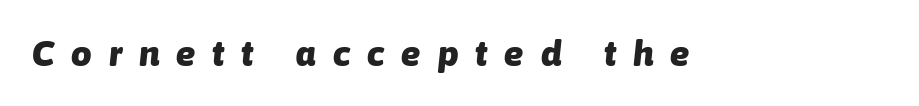
Italic? Definitely — the glyphs are oblique. Descender tails drop into unmarked territory. How heavy is the stroke? Heavy — this is a bold. Spacing verdict: proportional, widths tailored to each character. In terms of letterspacing, this is a distinctly airy, spread setting.
